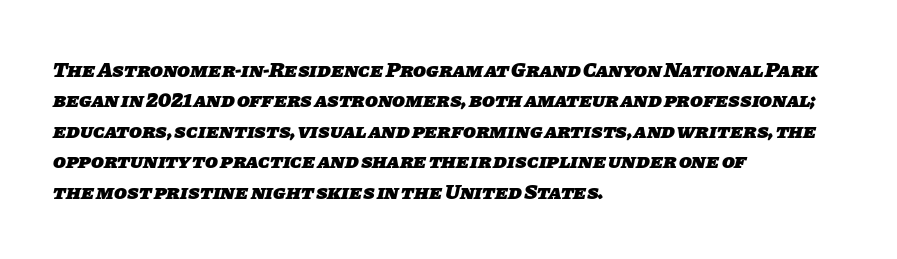
Q: Is the text bold? A: Yes.
Q: Is the text underlined? A: No.
Q: How is the paragraph aligned? A: Left-aligned.
Q: Is the spacing between letters normal or unusually wide? A: Normal.
Q: Is the spacing between lines tight, normal or loose? A: Normal.
